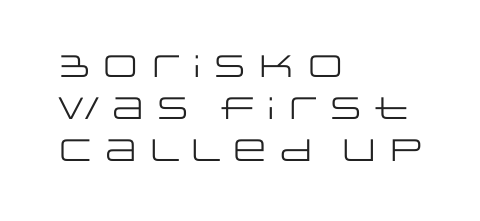
{"serif": "no", "italic": "no", "bold": "no", "weight": "regular", "width": "wide", "stroke_contrast": "low", "x_height": "large", "monospaced": "no", "underline": "no", "align": "left", "line_spacing": "normal", "line_spacing_ratio": 1.36, "letter_spacing": "normal", "letter_spacing_em": 0.0, "glyph_px": 31}
